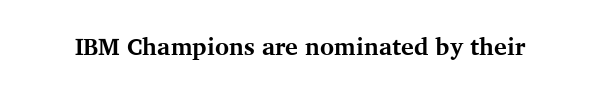
{"italic": "no", "bold": "yes", "underline": "no", "letter_spacing": "normal", "letter_spacing_em": 0.0, "glyph_px": 24}
